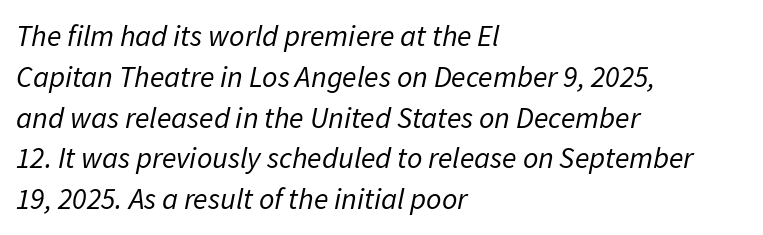
It's the slanting kind of type. The passage shown is typed in a proportional face where columns would drift. A classic flush-left, rag-right setting is used for this passage. This rendering features lettering with no underline.
